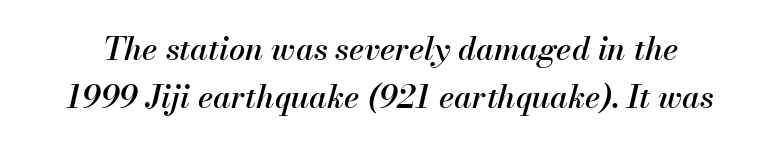
The image shows 32 px text type, italic (leaning right); set normal line spacing (1.51x), normal letter spacing, not underlined; medium stroke contrast and a small x-height.
